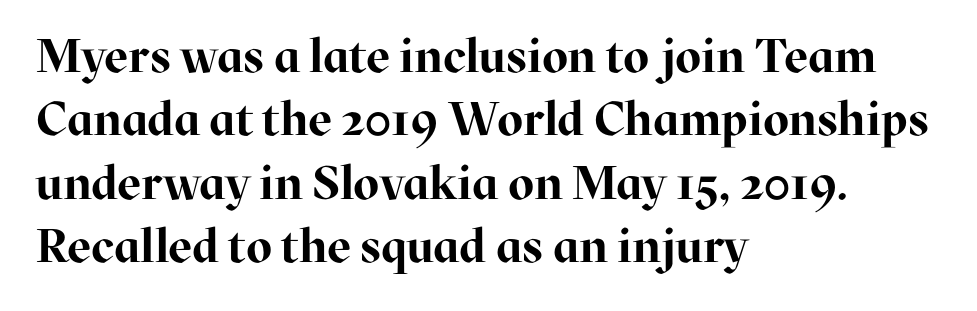
The image shows 47 px bold serif type, upright; set left-aligned, normal line spacing (1.35x), normal letter spacing, not underlined; high stroke contrast and a medium x-height.
